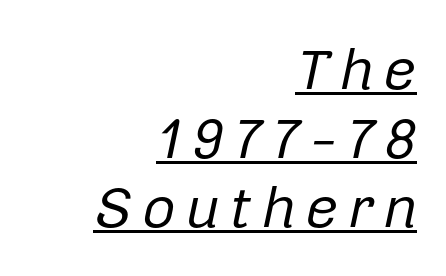
Think of a printed novel: that variable character pitch is what you see here. The sample's only ornament is a line tracing under the words. The compositor pushed each line to the right boundary. Slanted lettering throughout. A quiet, ordinary-to-light weight characterises the typeface.
